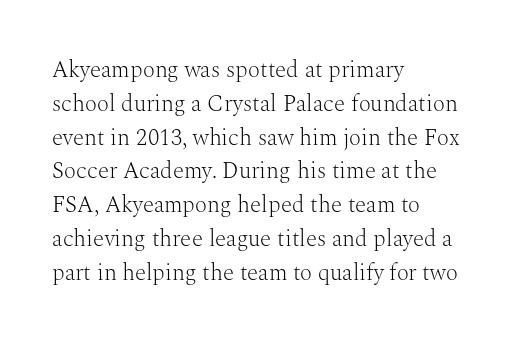
Just letters on the line, the space beneath them empty. Evenly set lines give the paragraph a standard silhouette. Heft: none added — not bold. Notice how the passage keeps a crisp vertical edge on the left only. No extra tracking has been applied to these lines. A roman cut, with each character standing at attention.
